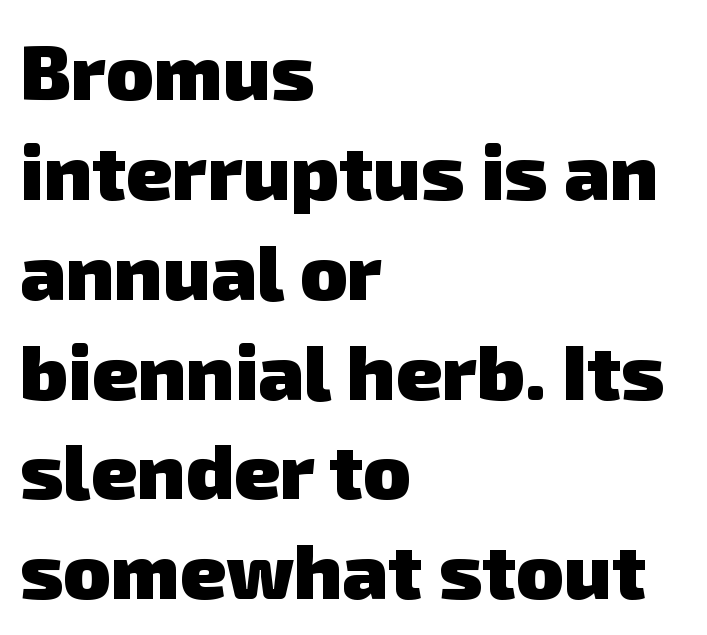
Q: Is the text bold? A: Yes.
Q: Is the typeface a serif or a sans-serif typeface? A: Sans-serif.
Q: Is the text underlined? A: No.
Q: How is the paragraph aligned? A: Left-aligned.
Q: Is the spacing between letters normal or unusually wide? A: Normal.
Q: Is the spacing between lines tight, normal or loose? A: Normal.
Q: Width (condensed, normal, or wide)? A: Normal.
Q: Stroke contrast? A: Low.
Q: x-height? A: Medium.
Q: Monospaced? A: No.
